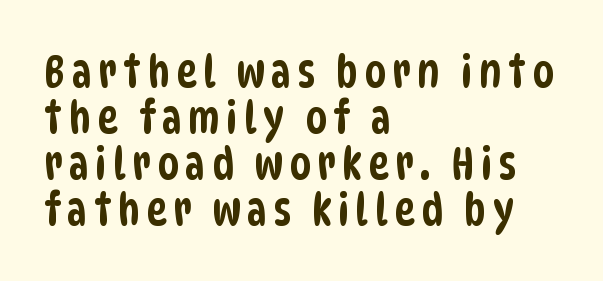
Q: Is the typeface a serif or a sans-serif typeface? A: Sans-serif.
Q: Is the text underlined? A: No.
Q: How is the paragraph aligned? A: Left-aligned.
Q: Is the spacing between lines tight, normal or loose? A: Tight.
Q: Width (condensed, normal, or wide)? A: Condensed.
Q: Stroke contrast? A: Low.
Q: x-height? A: Large.
Q: Monospaced? A: No.
